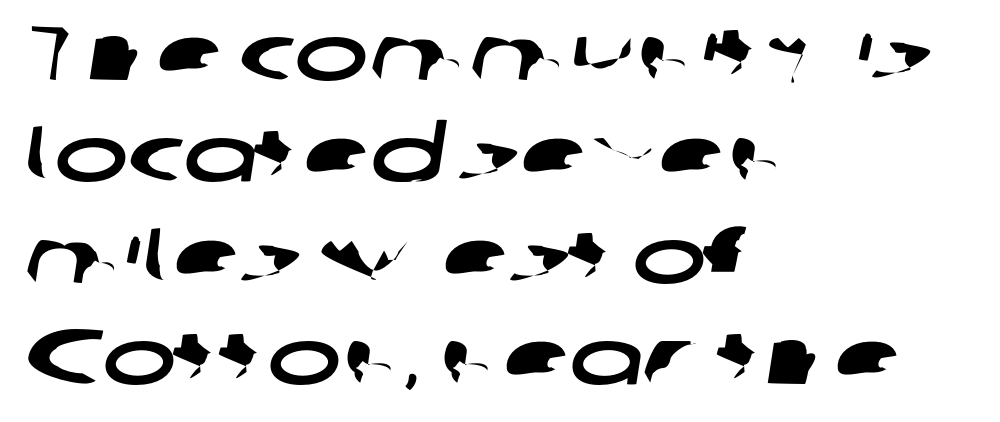
Line spacing here is normal. Students, note that the glyphs here touch the page at normal intervals. These lines stack with their left ends in a neat column. Spacing verdict: proportional, widths tailored to each character. The words here are not underlined.
